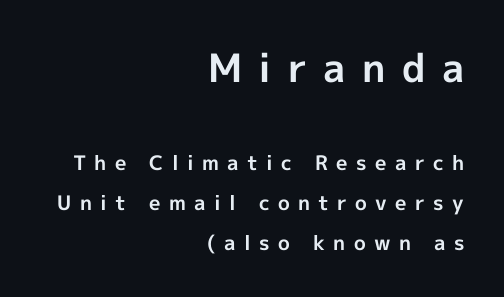
The image shows 39 px bold sans-serif type, upright; set right-aligned, loose line spacing (1.98x), unusually wide letter spacing (+0.42 em), not underlined; the first (top) block is 1.95x larger; a medium x-height.
